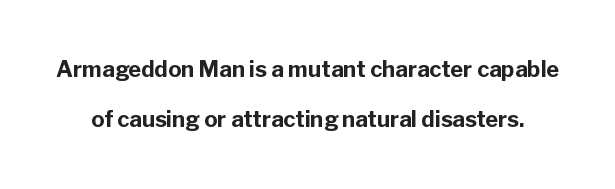
The font's upright variant was chosen for this text. Heft: maximum for text — a bold. Has an underline been added? It has not. The leading is generous, giving the passage an open texture. You could call the tracking neutral — neither tight nor loose.
